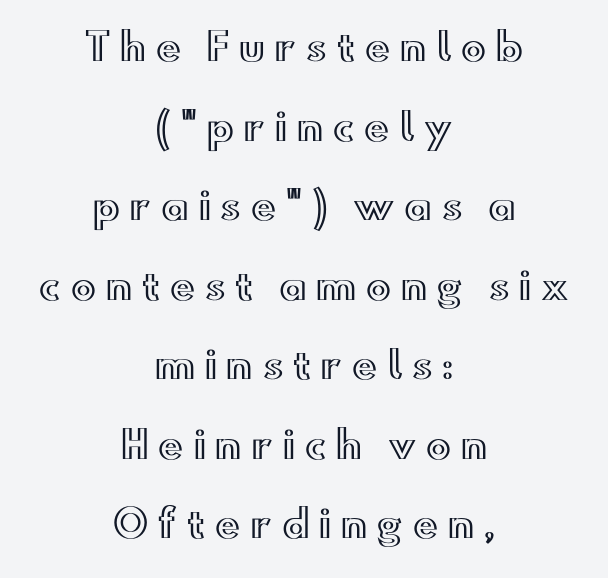
Q: Is the text italic (slanted)? A: No, it is upright.
Q: Is the text underlined? A: No.
Q: How is the paragraph aligned? A: Centered.
Q: Is the spacing between letters normal or unusually wide? A: Unusually wide.
Q: Is the spacing between lines tight, normal or loose? A: Loose.
Q: Width (condensed, normal, or wide)? A: Wide.
Q: x-height? A: Small.
Q: Monospaced? A: No.
